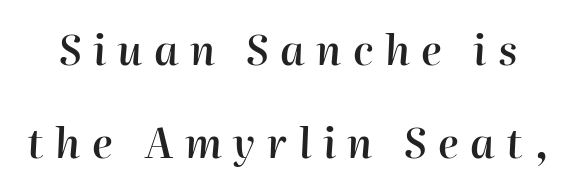
The image shows 41 px semibold type, italic (leaning right); set loose line spacing (2.27x), unusually wide letter spacing (+0.28 em), not underlined; high stroke contrast and a medium x-height.
